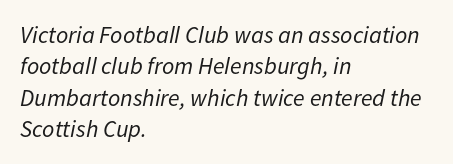
The characters are drawn with everyday or finer stroke widths. Posture: slanted. This block has exactly the height ordinary leading produces. Each word holds together tightly as a unit, with standard inter-letter gaps. Short and long lines alike share a common starting point at left.
